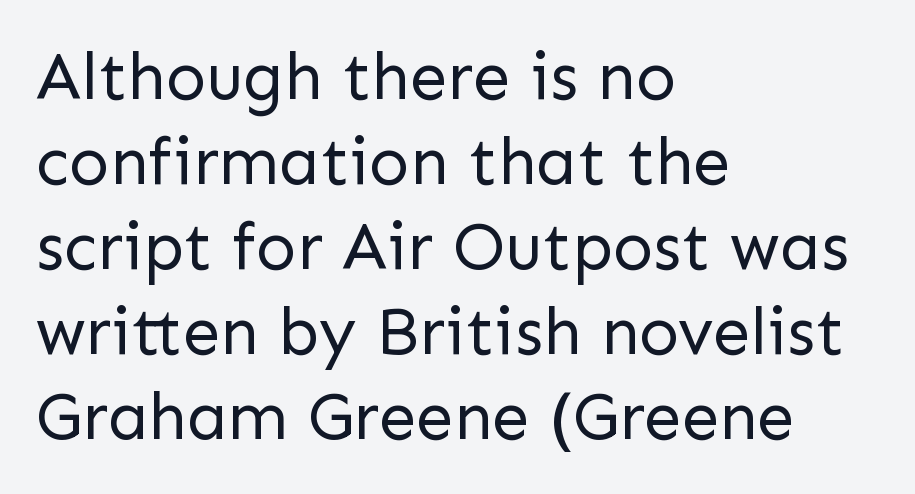
{"serif": "no", "italic": "no", "bold": "no", "weight": "regular", "width": "normal", "stroke_contrast": "low", "x_height": "medium", "monospaced": "no", "underline": "no", "align": "left", "line_spacing": "normal", "line_spacing_ratio": 1.27, "letter_spacing": "normal", "letter_spacing_em": 0.0, "glyph_px": 67}
